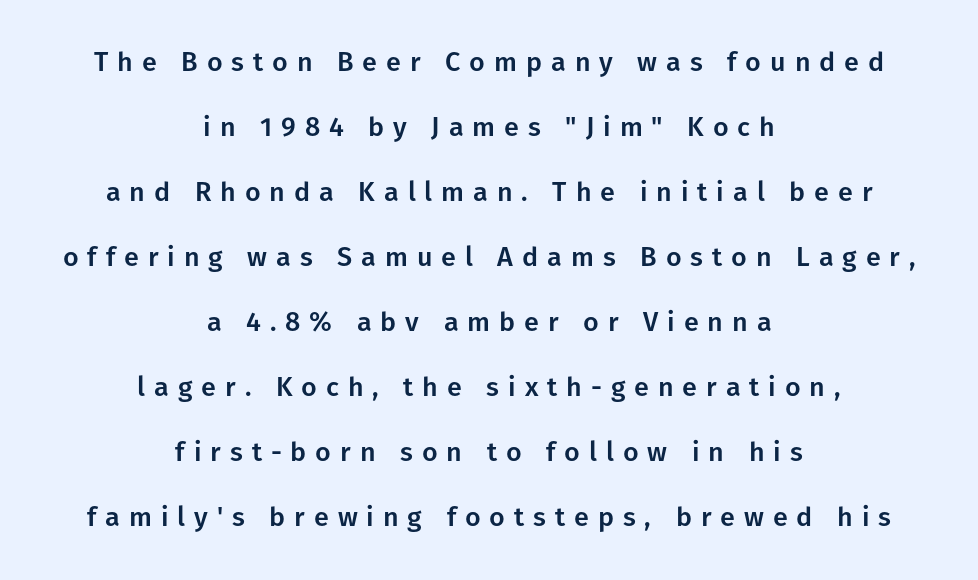
Only glyphs here, with clear space below each row. You could fit nearly another row in the gap between these rows. The letterforms stand isolated, each surrounded by extra space. Quick note: not italic, upright. The setting favours the middle, as headings and verse often do.
